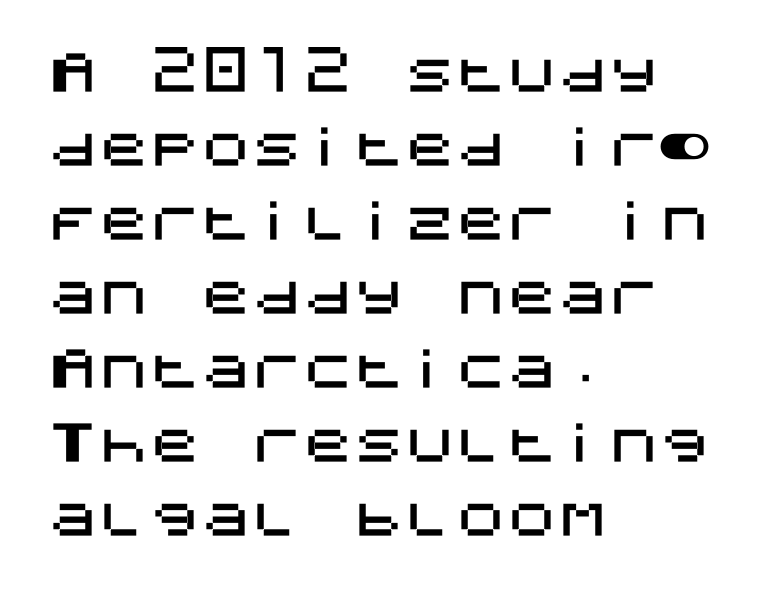
{"serif": "no", "italic": "no", "width": "normal", "stroke_contrast": "medium", "x_height": "large", "underline": "no", "align": "left", "line_spacing": "normal", "line_spacing_ratio": 1.45, "letter_spacing": "normal", "letter_spacing_em": 0.0, "glyph_px": 51}
